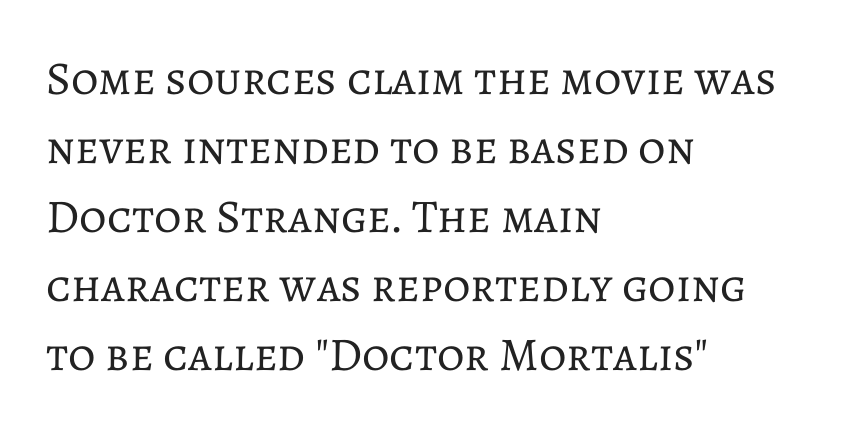
{"italic": "no", "bold": "no", "weight": "regular", "width": "normal", "stroke_contrast": "low", "x_height": "medium", "monospaced": "no", "underline": "no", "align": "left", "line_spacing": "normal", "line_spacing_ratio": 1.47, "letter_spacing": "normal", "letter_spacing_em": 0.0, "glyph_px": 47}
